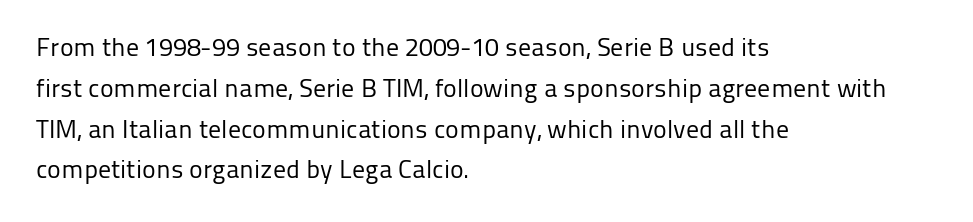
Q: Is the text bold? A: No.
Q: Is the text italic (slanted)? A: No, it is upright.
Q: Is the text underlined? A: No.
Q: How is the paragraph aligned? A: Left-aligned.
Q: Is the spacing between letters normal or unusually wide? A: Normal.
Q: Is the spacing between lines tight, normal or loose? A: Normal.
